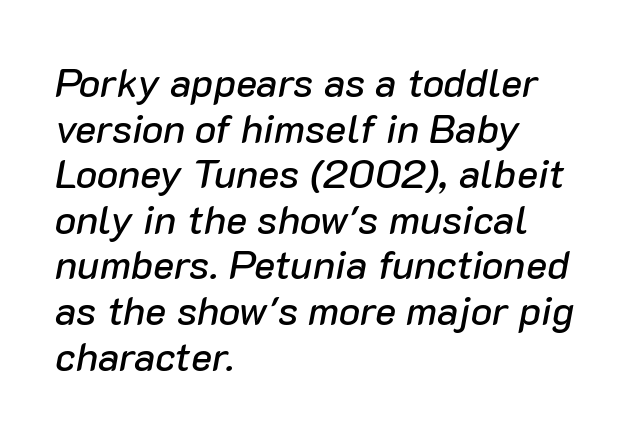
Q: Is the text italic (slanted)? A: Yes, it leans right by about 10 degrees.
Q: Is the text underlined? A: No.
Q: How is the paragraph aligned? A: Left-aligned.
Q: Is the spacing between letters normal or unusually wide? A: Normal.
Q: Is the spacing between lines tight, normal or loose? A: Tight.
Q: Width (condensed, normal, or wide)? A: Normal.
Q: Stroke contrast? A: Low.
Q: x-height? A: Medium.
Q: Monospaced? A: No.
